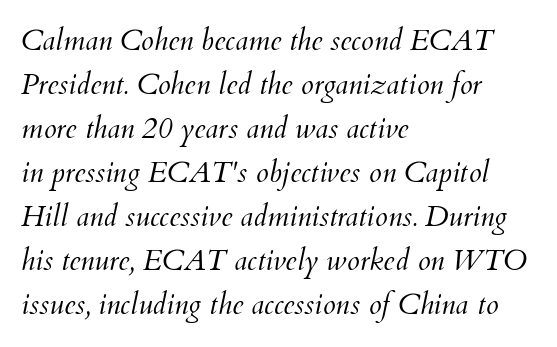
Q: Is the text bold? A: No.
Q: Is the text italic (slanted)? A: Yes, it leans right by about 12 degrees.
Q: Is the text underlined? A: No.
Q: How is the paragraph aligned? A: Left-aligned.
Q: Is the spacing between letters normal or unusually wide? A: Normal.
Q: Is the spacing between lines tight, normal or loose? A: Normal.
Q: Width (condensed, normal, or wide)? A: Normal.
Q: Stroke contrast? A: Medium.
Q: x-height? A: Small.
Q: Monospaced? A: No.
